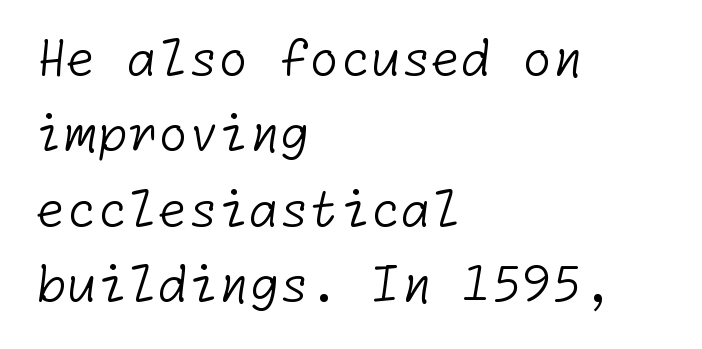
Line beginnings align vertically; line endings do not. Short note: letters normally spaced. Each letter's strokes conclude bluntly, with no projecting serifs. This sample keeps an unexceptional amount of space between lines. Each row of text sits above clean, open space. The strokes are not fattened; the text isn't bold.
